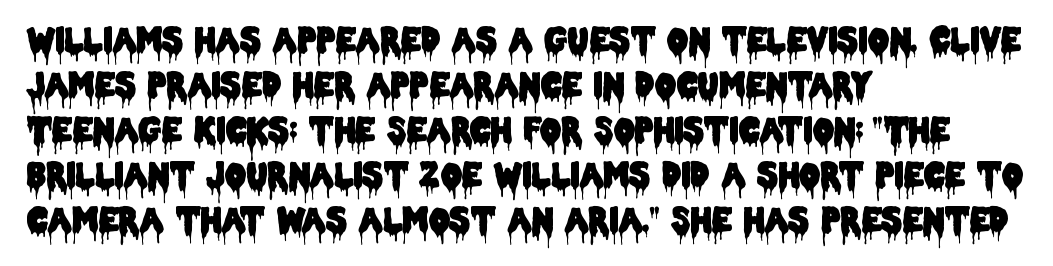
The image shows 33 px condensed sans-serif type, upright; set left-aligned, normal line spacing (1.36x), normal letter spacing, not underlined; low stroke contrast and a large x-height.
